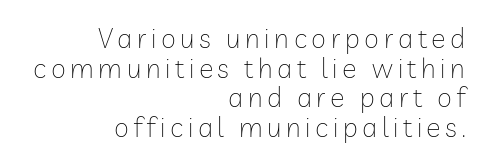
The image shows 27 px text type, upright; set right-aligned, tight line spacing (1.1x), not underlined.
